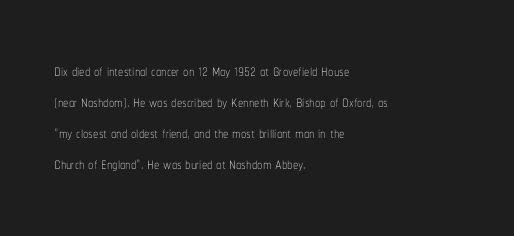
Q: Is the text bold? A: No.
Q: Is the text italic (slanted)? A: No, it is upright.
Q: Is the text underlined? A: No.
Q: How is the paragraph aligned? A: Left-aligned.
Q: Is the spacing between letters normal or unusually wide? A: Normal.
Q: Is the spacing between lines tight, normal or loose? A: Normal.
